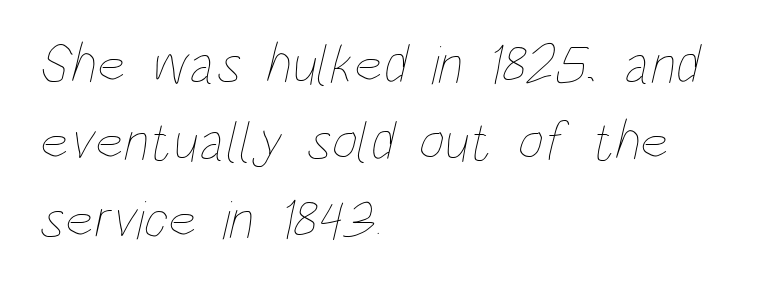
Q: Is the text bold? A: No.
Q: Is the text underlined? A: No.
Q: How is the paragraph aligned? A: Left-aligned.
Q: Is the spacing between letters normal or unusually wide? A: Normal.
Q: Is the spacing between lines tight, normal or loose? A: Normal.
Q: Width (condensed, normal, or wide)? A: Condensed.
Q: Stroke contrast? A: Low.
Q: x-height? A: Large.
Q: Monospaced? A: No.
